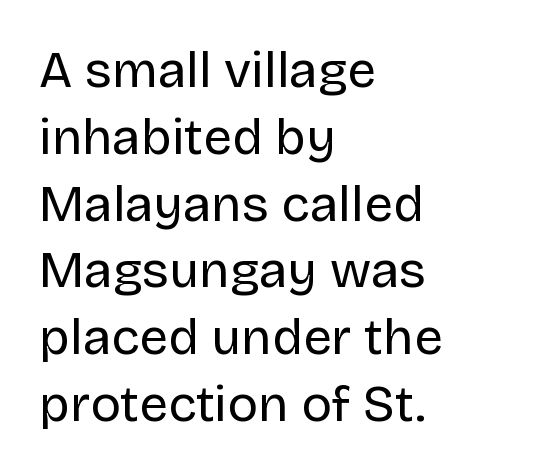
Q: Is the text bold? A: No.
Q: Is the text italic (slanted)? A: No, it is upright.
Q: Is the typeface a serif or a sans-serif typeface? A: Sans-serif.
Q: Is the text underlined? A: No.
Q: How is the paragraph aligned? A: Left-aligned.
Q: Is the spacing between letters normal or unusually wide? A: Normal.
Q: Is the spacing between lines tight, normal or loose? A: Normal.
Q: Width (condensed, normal, or wide)? A: Normal.
Q: Stroke contrast? A: Low.
Q: x-height? A: Large.
Q: Monospaced? A: No.
